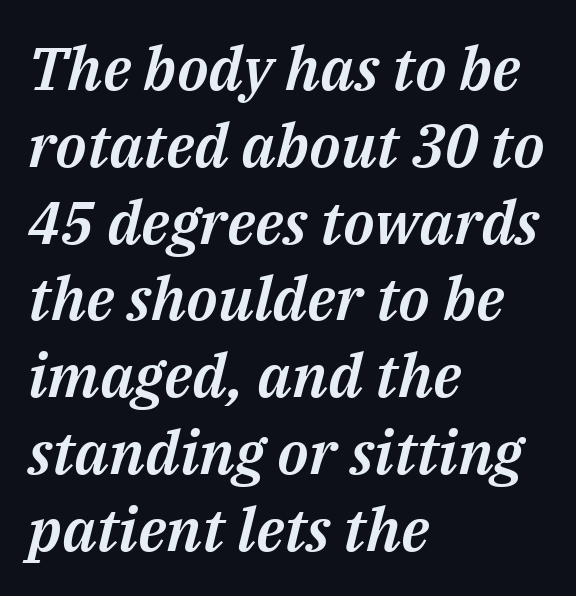
Do the characters align in a grid? No, the font is proportional. Compared with typical body copy, the letter spacing here is the same. Italic? Definitely — the glyphs are oblique. Typeset ragged right — the left edge is the straight one. The rows are spaced the way most documents space them.
